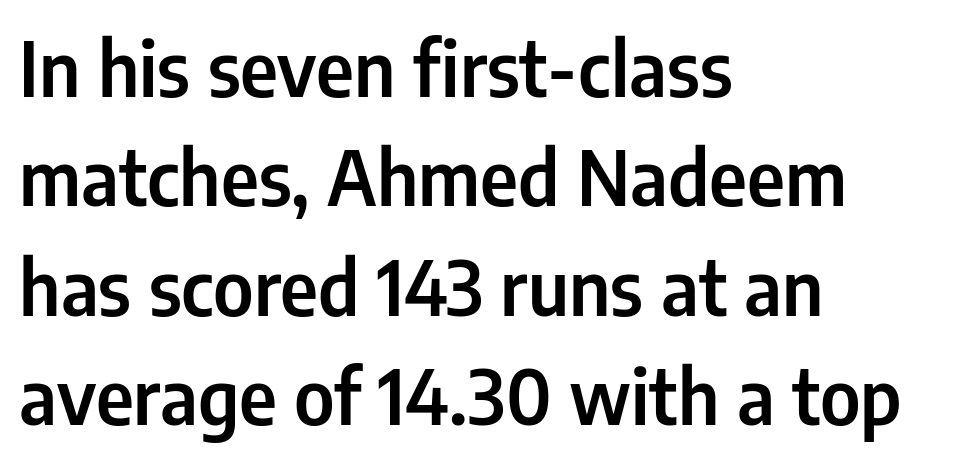
The image shows 75 px condensed sans-serif type, upright; set left-aligned, normal line spacing (1.46x), normal letter spacing, not underlined; low stroke contrast and a medium x-height.
